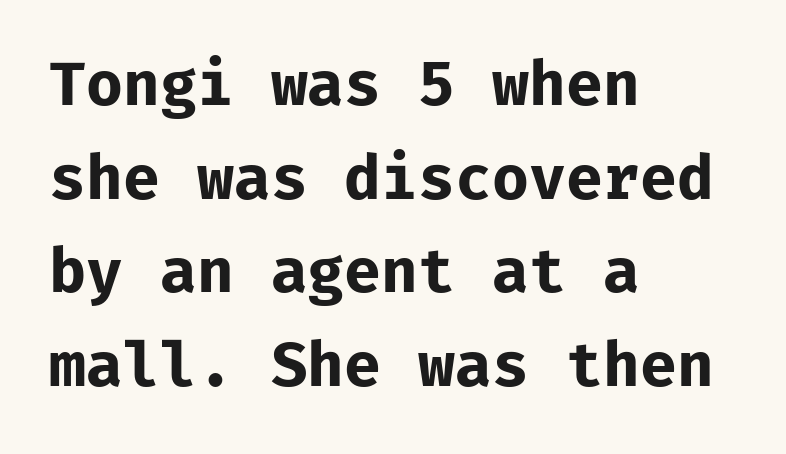
The image shows 60 px bold sans-serif type, upright, monospaced; set left-aligned, normal line spacing (1.56x), normal letter spacing, not underlined; low stroke contrast and a medium x-height.
